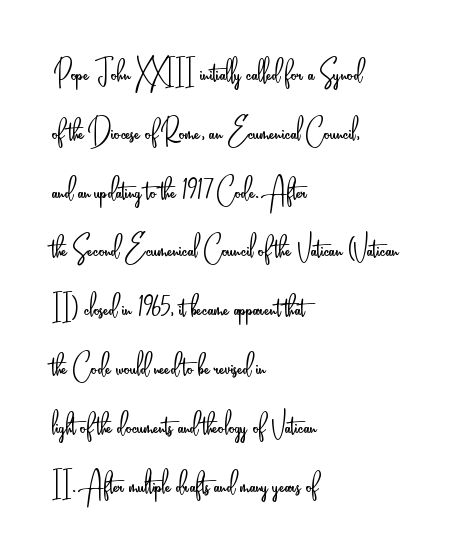
Rows of type keep a routine distance in the vertical direction. No extra tracking has been applied to these lines. Is this a fixed-width face? No — the glyphs have proportional, varying widths. This rendering features lettering with no underline.
